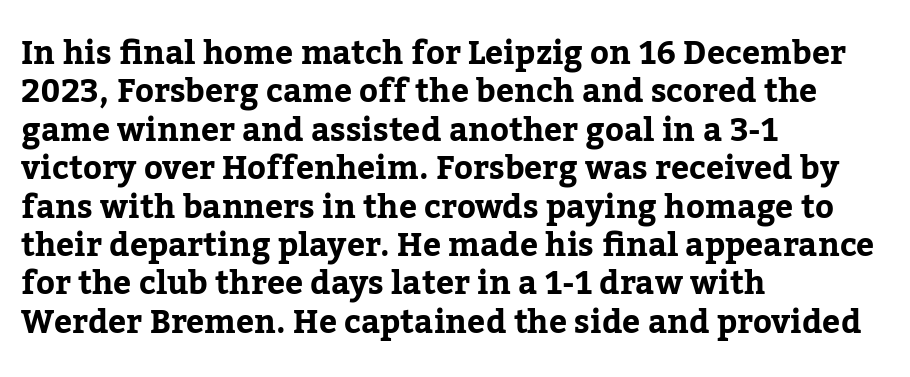
The image shows 32 px serif type, upright; set left-aligned, line spacing 1.2x, normal letter spacing, not underlined; low stroke contrast and a medium x-height.
